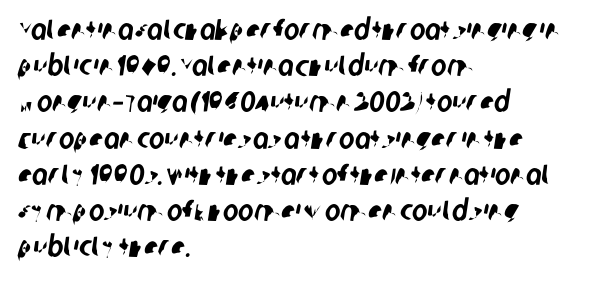
The image shows 29 px condensed sans-serif type; set left-aligned, normal line spacing (1.25x), normal letter spacing, not underlined; low stroke contrast and a large x-height.
